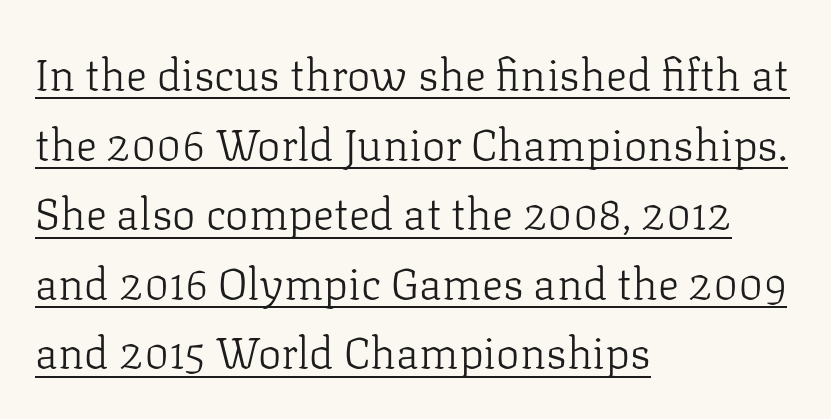
Unlike a clean sans, this face finishes its strokes with serifs. This sample uses plain, unmodified letter spacing. Compared with a typical body face, this is equally light or lighter still. The lines are quadded left.
